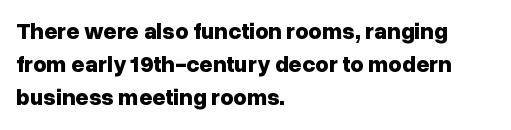
{"italic": "no", "bold": "yes", "underline": "no", "align": "left", "line_spacing": "normal", "line_spacing_ratio": 1.43, "letter_spacing": "normal", "letter_spacing_em": 0.0, "glyph_px": 23}
